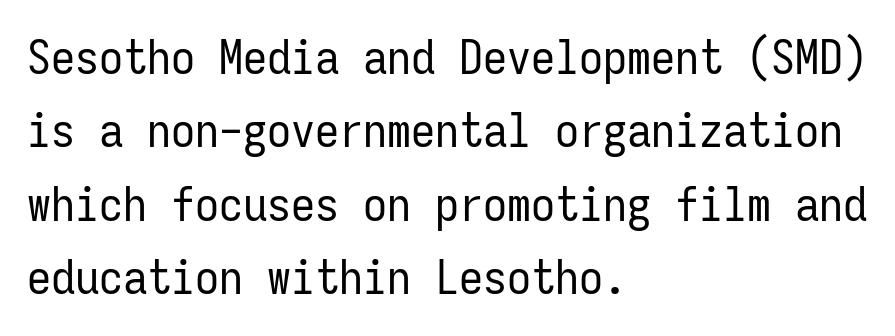
{"serif": "no", "italic": "no", "bold": "no", "weight": "regular", "width": "condensed", "stroke_contrast": "low", "x_height": "medium", "monospaced": "yes", "underline": "no", "align": "left", "line_spacing": "normal", "line_spacing_ratio": 1.53, "letter_spacing": "normal", "letter_spacing_em": 0.0, "glyph_px": 48}
